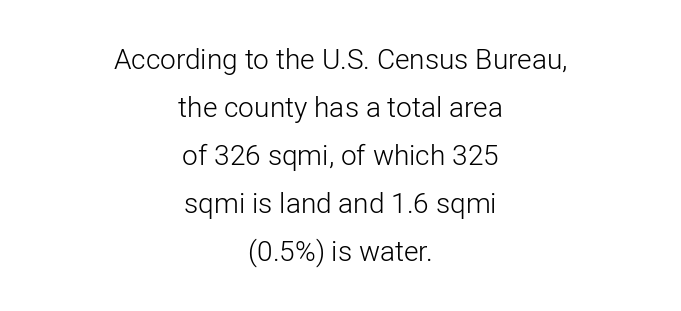
{"serif": "no", "italic": "no", "bold": "no", "weight": "light", "width": "normal", "stroke_contrast": "low", "x_height": "medium", "monospaced": "no", "underline": "no", "align": "center", "line_spacing_ratio": 1.71, "letter_spacing": "normal", "letter_spacing_em": 0.0, "glyph_px": 28}
